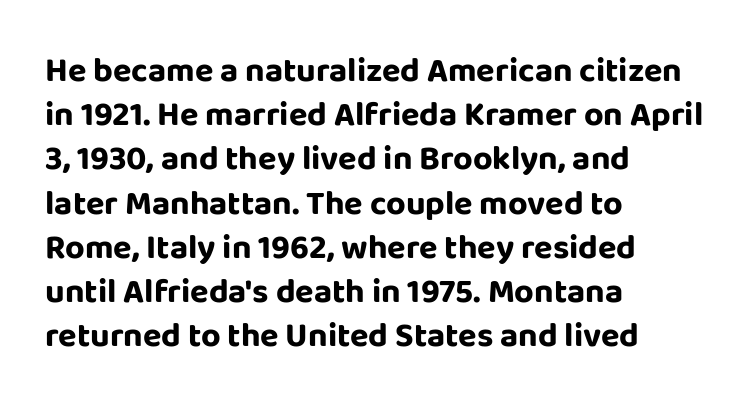
Q: Is the text bold? A: Yes.
Q: Is the text italic (slanted)? A: No, it is upright.
Q: Is the typeface a serif or a sans-serif typeface? A: Sans-serif.
Q: Is the text underlined? A: No.
Q: How is the paragraph aligned? A: Left-aligned.
Q: Is the spacing between letters normal or unusually wide? A: Normal.
Q: Is the spacing between lines tight, normal or loose? A: Normal.
Q: Width (condensed, normal, or wide)? A: Normal.
Q: Stroke contrast? A: Low.
Q: x-height? A: Large.
Q: Monospaced? A: No.
